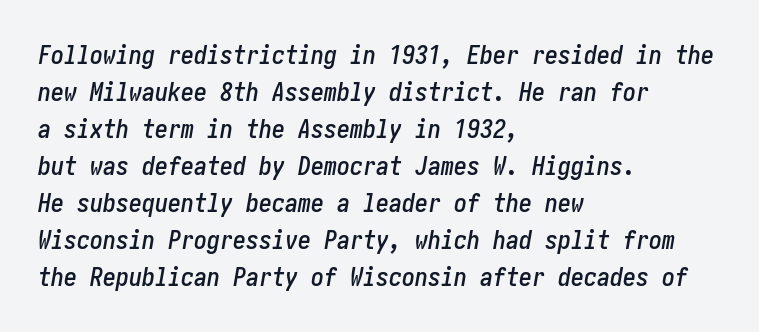
An italicized treatment has been applied to the whole sample. Just letters on the line, the space beneath them empty. This block has exactly the height ordinary leading produces. The rendering keeps characters at their native spacing. Casual observation: everything's shoved over to the left.
